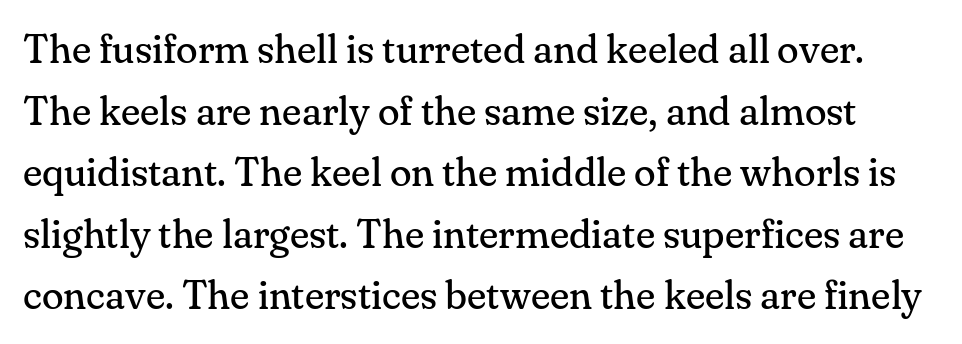
Quick note: not italic, upright. Spacing verdict: proportional, widths tailored to each character. Baseline-to-baseline distance is the conventional proportion of letter height. Note: serifs present on the glyphs. The face looks like a standard text weight, possibly lighter.
